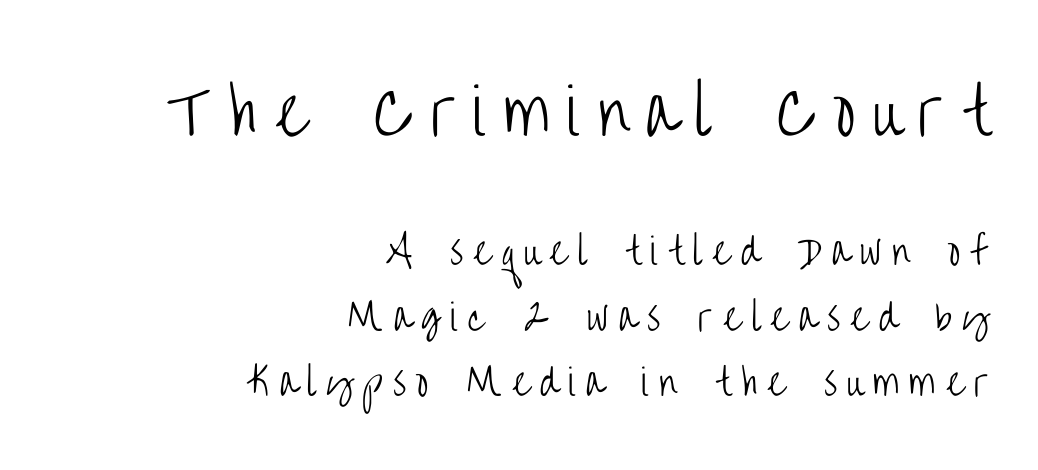
Q: Is the text bold? A: No.
Q: Is the text italic (slanted)? A: No, it is upright.
Q: Is the typeface a serif or a sans-serif typeface? A: Sans-serif.
Q: Is the text underlined? A: No.
Q: How is the paragraph aligned? A: Right-aligned.
Q: Is the spacing between letters normal or unusually wide? A: Unusually wide.
Q: Which block of text is set in a larger size, the first (top) or the second (bottom)? A: The first (top) one.
Q: Width (condensed, normal, or wide)? A: Condensed.
Q: Stroke contrast? A: Low.
Q: x-height? A: Large.
Q: Monospaced? A: No.
